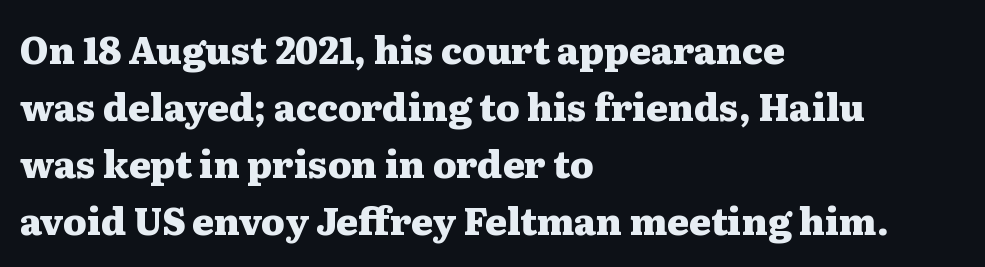
The image shows 37 px heavy, wide serif type, upright; set left-aligned, normal line spacing (1.54x), normal letter spacing, not underlined; medium stroke contrast and a medium x-height.
